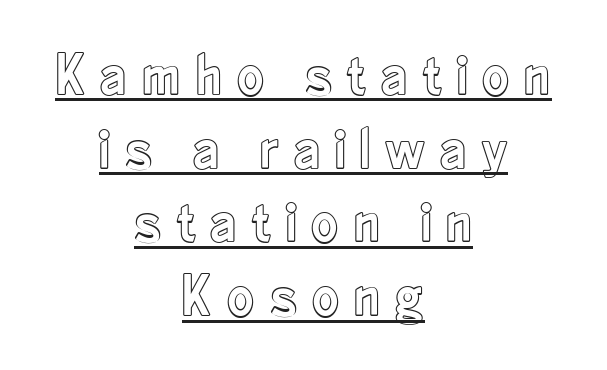
{"italic": "no", "width": "condensed", "x_height": "small", "monospaced": "no", "underline": "yes", "align": "center", "line_spacing": "normal", "line_spacing_ratio": 1.25, "letter_spacing": "wide", "letter_spacing_em": 0.24, "glyph_px": 59}
